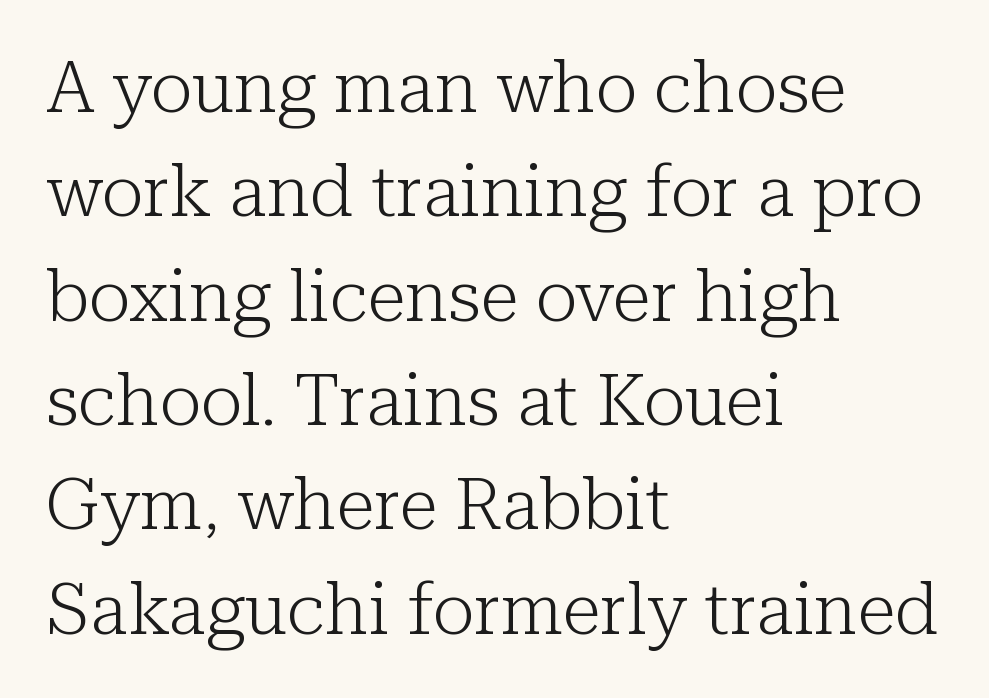
The image shows 71 px light serif type, upright; set left-aligned, normal line spacing (1.47x), normal letter spacing, not underlined; low stroke contrast and a medium x-height.
